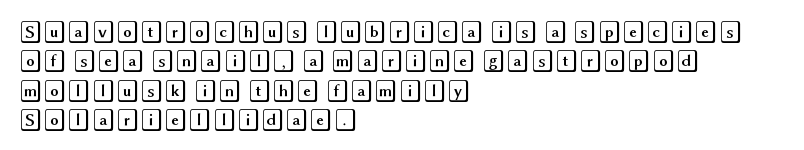
Glyph-to-glyph distance matches everyday printed text. If you drew a ruler down the left edge, every line would touch it. The letters stand upright; this is a roman face. No word sits above an underline. The line-height multiplier appears to be the usual default.
